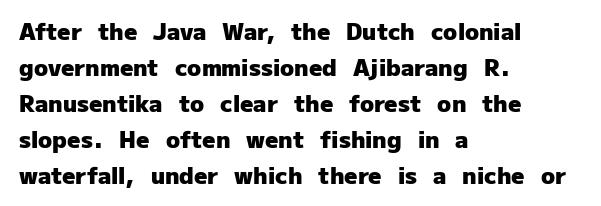
{"italic": "no", "bold": "yes", "underline": "no", "align": "left", "line_spacing": "normal", "line_spacing_ratio": 1.56, "letter_spacing": "normal", "letter_spacing_em": 0.0, "glyph_px": 23}
